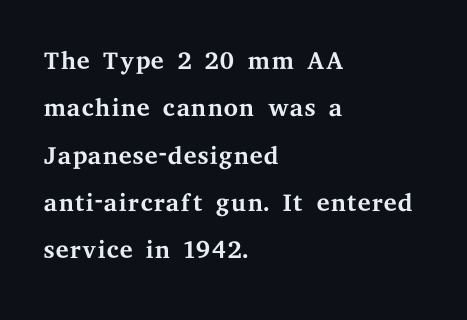
{"serif": "yes", "italic": "no", "bold": "no", "weight": "regular", "width": "wide", "stroke_contrast": "medium", "x_height": "medium", "monospaced": "no", "underline": "no", "align": "left", "line_spacing": "normal", "line_spacing_ratio": 1.28, "letter_spacing": "normal", "letter_spacing_em": 0.0, "glyph_px": 37}
